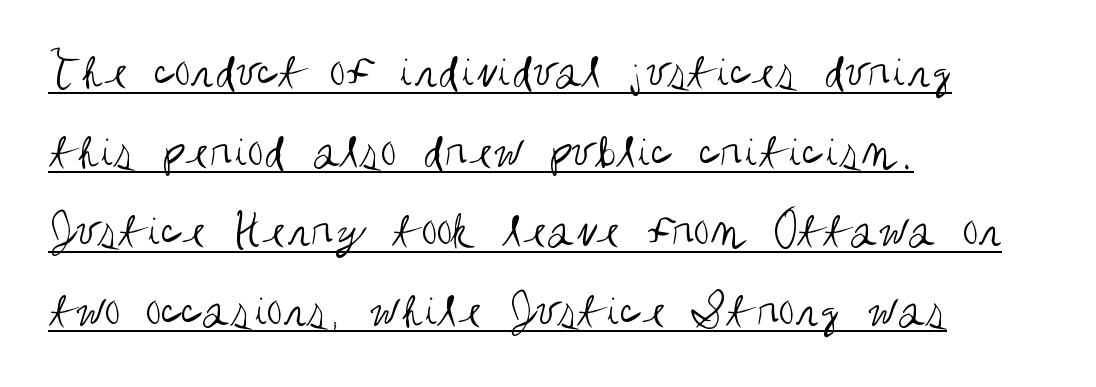
Q: Is the text bold? A: No.
Q: Is the typeface a serif or a sans-serif typeface? A: Sans-serif.
Q: Is the text underlined? A: Yes.
Q: How is the paragraph aligned? A: Left-aligned.
Q: Is the spacing between letters normal or unusually wide? A: Normal.
Q: Is the spacing between lines tight, normal or loose? A: Normal.
Q: Width (condensed, normal, or wide)? A: Condensed.
Q: Stroke contrast? A: Medium.
Q: x-height? A: Large.
Q: Monospaced? A: No.
